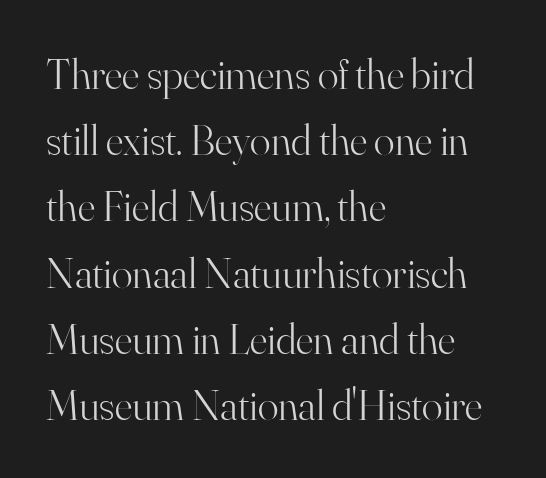
The image shows 43 px light serif type, upright; set left-aligned, normal line spacing (1.54x), normal letter spacing, not underlined; high stroke contrast and a small x-height.
